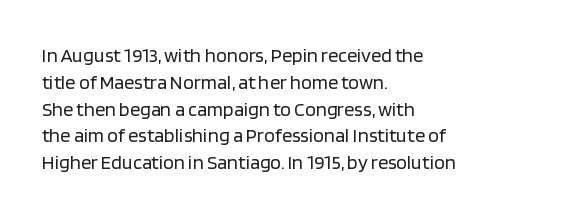
Unlike italic type, these characters show no tilt at all. Honestly, there is no underline to notice here at all. The ragged edge is on the right, which tells us the setting is flush left. Tracking here is standard; glyphs follow each other at the usual distance.
